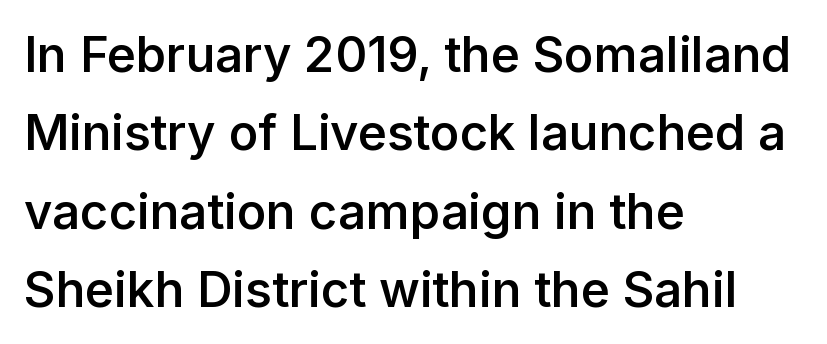
These lines sit exactly where default settings would place them. You could not count columns in this text — the font is proportionally spaced. Has an underline been added? It has not. It's the straight-up-and-down kind of type. This sample uses plain, unmodified letter spacing.
